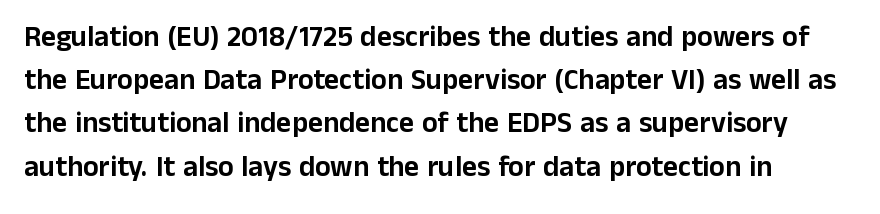
Q: Is the text italic (slanted)? A: No, it is upright.
Q: Is the typeface a serif or a sans-serif typeface? A: Sans-serif.
Q: Is the text underlined? A: No.
Q: How is the paragraph aligned? A: Left-aligned.
Q: Is the spacing between letters normal or unusually wide? A: Normal.
Q: Is the spacing between lines tight, normal or loose? A: Normal.
Q: Width (condensed, normal, or wide)? A: Normal.
Q: Stroke contrast? A: Low.
Q: x-height? A: Medium.
Q: Monospaced? A: No.
